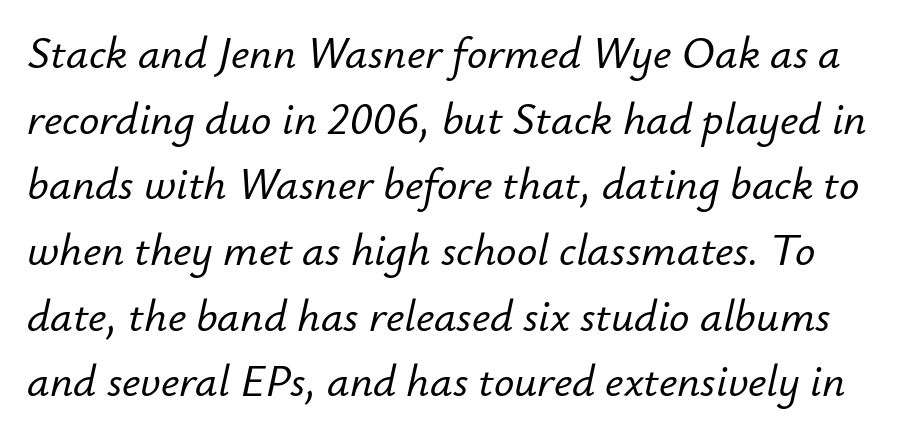
Q: Is the text italic (slanted)? A: Yes, it leans right by about 12 degrees.
Q: Is the text underlined? A: No.
Q: Is the spacing between letters normal or unusually wide? A: Normal.
Q: Is the spacing between lines tight, normal or loose? A: Normal.
Q: Width (condensed, normal, or wide)? A: Normal.
Q: Stroke contrast? A: Low.
Q: x-height? A: Small.
Q: Monospaced? A: No.
